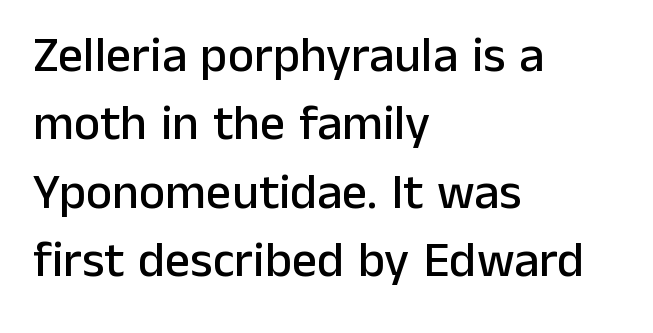
{"serif": "no", "italic": "no", "width": "normal", "stroke_contrast": "low", "x_height": "medium", "monospaced": "no", "underline": "no", "align": "left", "line_spacing": "normal", "line_spacing_ratio": 1.37, "letter_spacing": "normal", "letter_spacing_em": 0.0, "glyph_px": 50}
